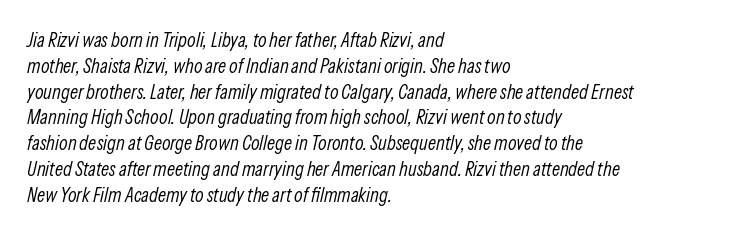
The image shows 20 px text type, italic (leaning right); set left-aligned, normal line spacing (1.29x), normal letter spacing, not underlined.
